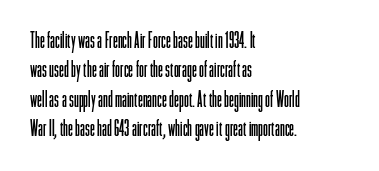
Caption: face not bold, strokes unweighted. Whoever set this chose a conventional vertical rhythm. This sample uses plain, unmodified letter spacing. The lettering stays uniformly vertical, giving the passage a roman look. Rule under the text: the space is simply empty.
